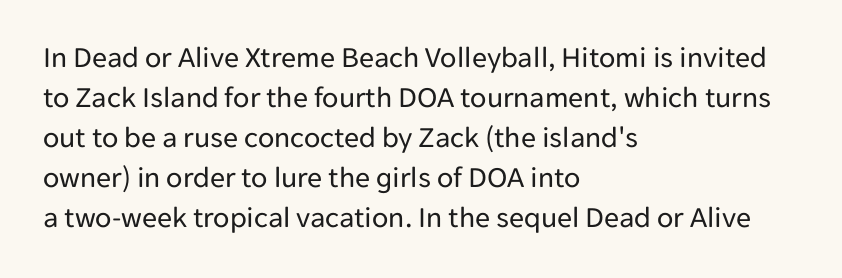
Q: Is the text bold? A: No.
Q: Is the text italic (slanted)? A: No, it is upright.
Q: Is the typeface a serif or a sans-serif typeface? A: Sans-serif.
Q: Is the text underlined? A: No.
Q: How is the paragraph aligned? A: Left-aligned.
Q: Is the spacing between letters normal or unusually wide? A: Normal.
Q: Is the spacing between lines tight, normal or loose? A: Normal.
Q: Width (condensed, normal, or wide)? A: Normal.
Q: Stroke contrast? A: Low.
Q: x-height? A: Medium.
Q: Monospaced? A: No.
